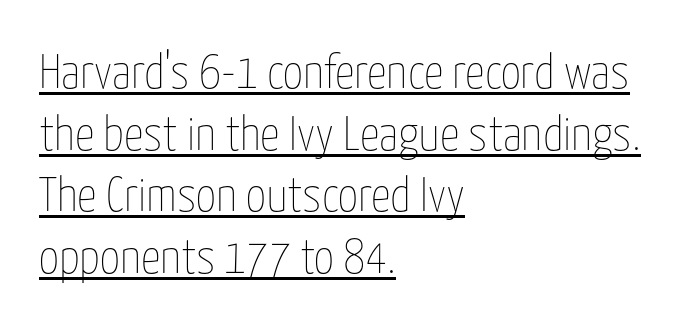
Q: Is the text bold? A: No.
Q: Is the text italic (slanted)? A: No, it is upright.
Q: Is the text underlined? A: Yes.
Q: How is the paragraph aligned? A: Left-aligned.
Q: Is the spacing between letters normal or unusually wide? A: Normal.
Q: Is the spacing between lines tight, normal or loose? A: Normal.
Q: Width (condensed, normal, or wide)? A: Condensed.
Q: Stroke contrast? A: Low.
Q: x-height? A: Medium.
Q: Monospaced? A: No.
